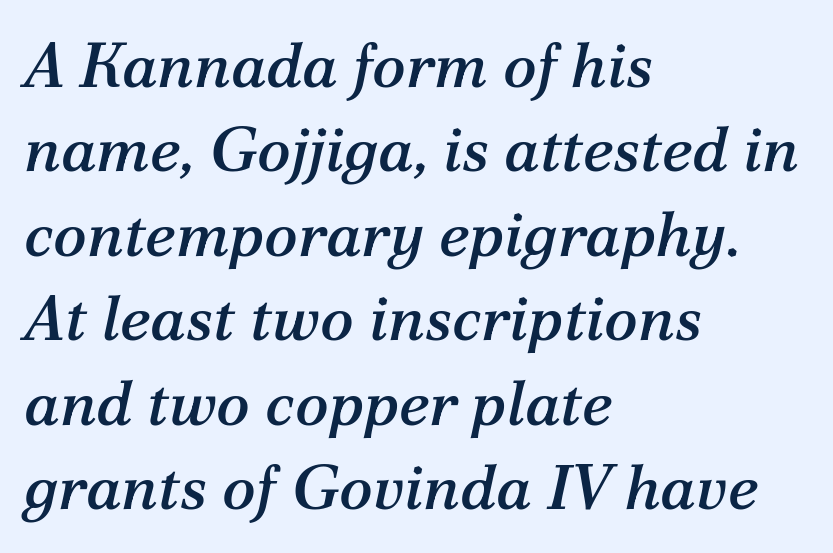
The image shows 63 px serif type, italic (leaning right); set left-aligned, normal line spacing (1.34x), normal letter spacing, not underlined; medium stroke contrast and a medium x-height.
